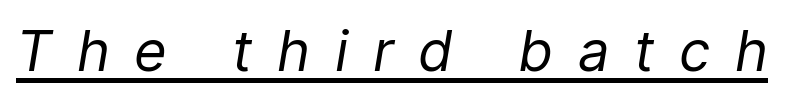
Is this a fixed-width face? No — the glyphs have proportional, varying widths. The rendering inserts visible extra space after every character. You can see a thin bar hugging the bottom of the glyphs. Stem width sits at or under what a default text font uses. Style check: oblique.
